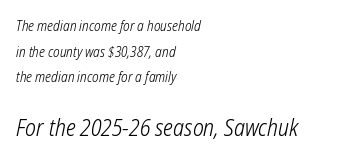
{"bold": "no", "underline": "no", "align": "left", "line_spacing_ratio": 1.83, "letter_spacing": "normal", "letter_spacing_em": 0.0, "larger_block": "second", "size_ratio": 1.64, "glyph_px": 23}
